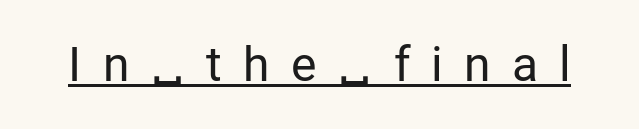
Q: Is the text bold? A: No.
Q: Is the text italic (slanted)? A: No, it is upright.
Q: Is the typeface a serif or a sans-serif typeface? A: Sans-serif.
Q: Is the text underlined? A: Yes.
Q: Is the spacing between letters normal or unusually wide? A: Unusually wide.
Q: Width (condensed, normal, or wide)? A: Normal.
Q: Stroke contrast? A: Low.
Q: x-height? A: Medium.
Q: Monospaced? A: No.
